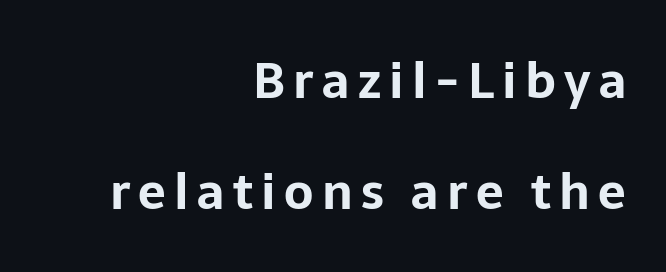
{"serif": "no", "italic": "no", "bold": "yes", "weight": "bold", "width": "normal", "stroke_contrast": "low", "x_height": "medium", "monospaced": "no", "underline": "no", "align": "right", "line_spacing": "loose", "line_spacing_ratio": 2.26, "glyph_px": 49}
